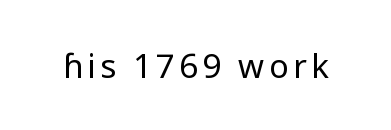
Q: Is the text bold? A: No.
Q: Is the text italic (slanted)? A: No, it is upright.
Q: Is the typeface a serif or a sans-serif typeface? A: Sans-serif.
Q: Is the text underlined? A: No.
Q: Width (condensed, normal, or wide)? A: Normal.
Q: Stroke contrast? A: Low.
Q: x-height? A: Medium.
Q: Monospaced? A: No.
